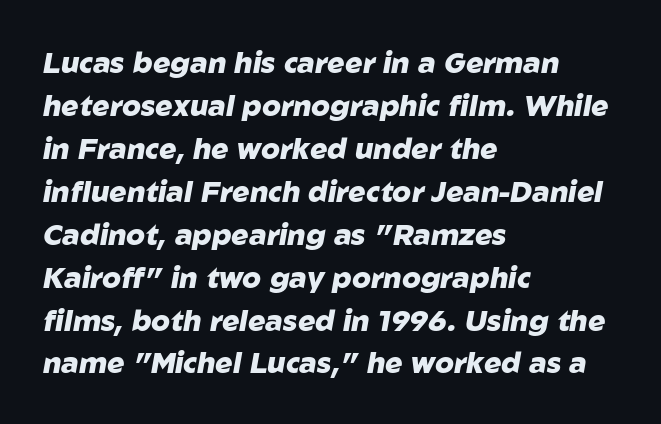
Tracking here is standard; glyphs follow each other at the usual distance. Vertically, the passage feels balanced, rows spaced as you'd expect. The passage is arranged the way most books set body copy — flush left. These lines are rendered in a variable-pitch font. How heavy is the stroke? Heavy — this is a bold. Descenders hang freely into open space.
